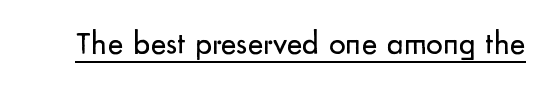
{"serif": "no", "italic": "no", "bold": "no", "weight": "regular", "width": "normal", "stroke_contrast": "low", "x_height": "small", "monospaced": "no", "underline": "yes", "letter_spacing": "normal", "letter_spacing_em": 0.0, "glyph_px": 33}
